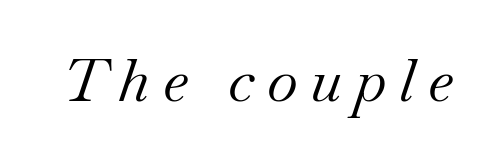
Q: Is the text bold? A: No.
Q: Is the text italic (slanted)? A: Yes, it leans right by about 18 degrees.
Q: Is the typeface a serif or a sans-serif typeface? A: Serif.
Q: Is the text underlined? A: No.
Q: Is the spacing between letters normal or unusually wide? A: Unusually wide.
Q: Width (condensed, normal, or wide)? A: Normal.
Q: Stroke contrast? A: Medium.
Q: x-height? A: Small.
Q: Monospaced? A: No.
